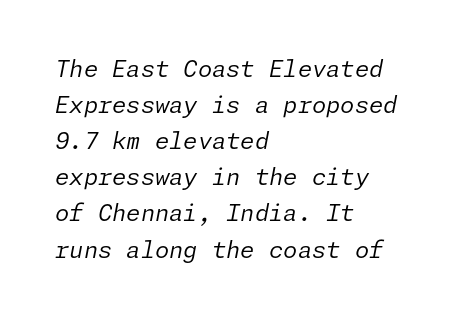
Q: Is the text bold? A: No.
Q: Is the text italic (slanted)? A: Yes, it leans right by about 11 degrees.
Q: Is the text underlined? A: No.
Q: How is the paragraph aligned? A: Left-aligned.
Q: Is the spacing between letters normal or unusually wide? A: Normal.
Q: Is the spacing between lines tight, normal or loose? A: Normal.
